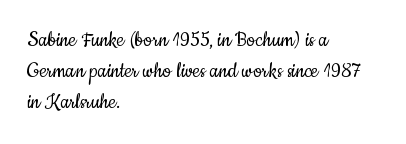
The ragged edge is on the right, which tells us the setting is flush left. The passage shown is not underscored anywhere. This sample uses plain, unmodified letter spacing. Reading down the column, the eye jumps a familiar distance to each next line.
